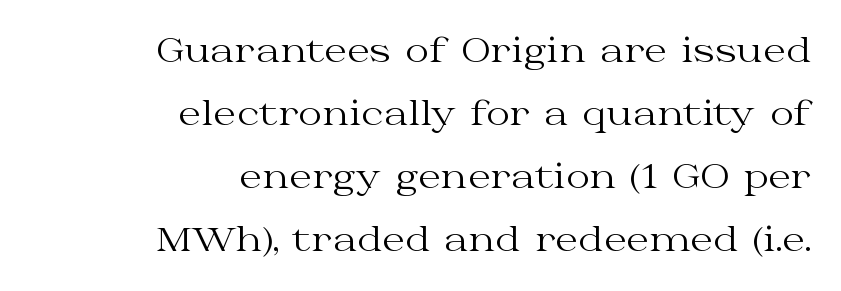
Q: Is the text bold? A: No.
Q: Is the text italic (slanted)? A: No, it is upright.
Q: Is the typeface a serif or a sans-serif typeface? A: Serif.
Q: Is the text underlined? A: No.
Q: How is the paragraph aligned? A: Right-aligned.
Q: Is the spacing between letters normal or unusually wide? A: Normal.
Q: Is the spacing between lines tight, normal or loose? A: Loose.
Q: Width (condensed, normal, or wide)? A: Wide.
Q: Stroke contrast? A: Medium.
Q: x-height? A: Medium.
Q: Monospaced? A: No.
